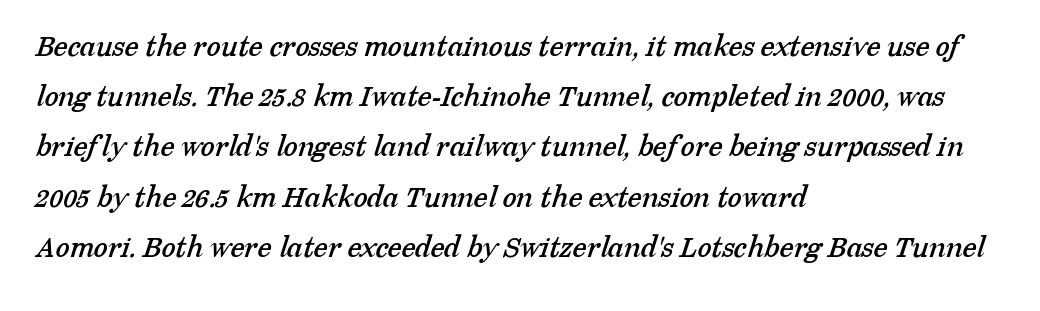
A typesetter would call this zero additional tracking. Font category for this specimen: serif. The lines are quadded left. Letters rest on an invisible, unmarked baseline.
